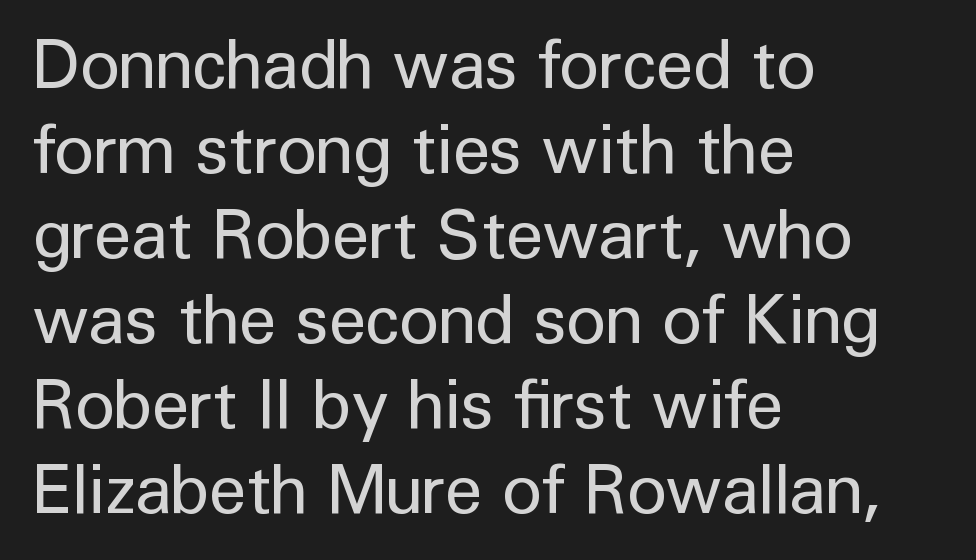
Q: Is the text bold? A: No.
Q: Is the text italic (slanted)? A: No, it is upright.
Q: Is the typeface a serif or a sans-serif typeface? A: Sans-serif.
Q: Is the text underlined? A: No.
Q: How is the paragraph aligned? A: Left-aligned.
Q: Is the spacing between letters normal or unusually wide? A: Normal.
Q: Is the spacing between lines tight, normal or loose? A: Normal.
Q: Width (condensed, normal, or wide)? A: Normal.
Q: Stroke contrast? A: Low.
Q: x-height? A: Medium.
Q: Monospaced? A: No.
